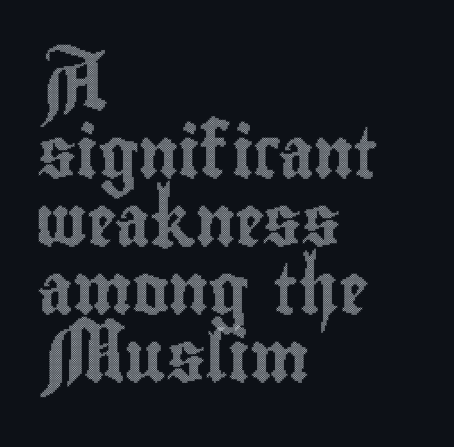
The image shows 50 px condensed type, upright; set left-aligned, normal line spacing (1.36x), normal letter spacing, not underlined; a small x-height.
